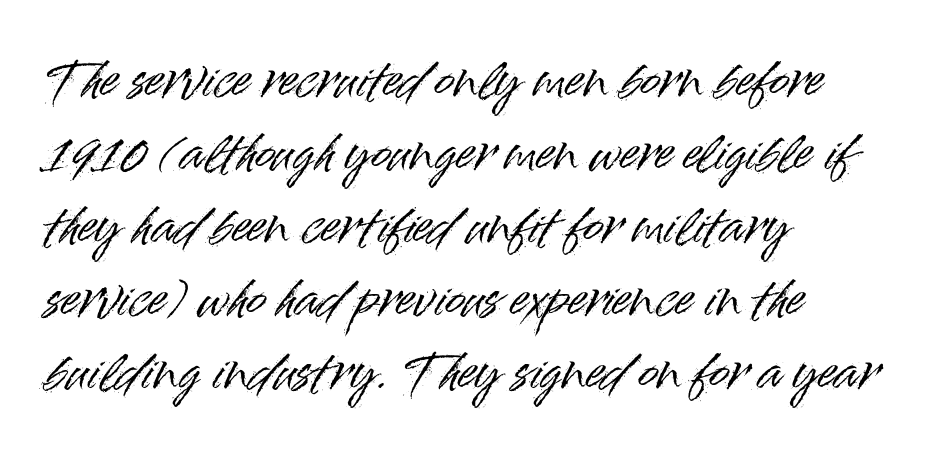
{"serif": "no", "width": "normal", "stroke_contrast": "high", "x_height": "small", "monospaced": "no", "underline": "no", "align": "left", "line_spacing": "normal", "line_spacing_ratio": 1.52, "letter_spacing": "normal", "letter_spacing_em": 0.0, "glyph_px": 48}
